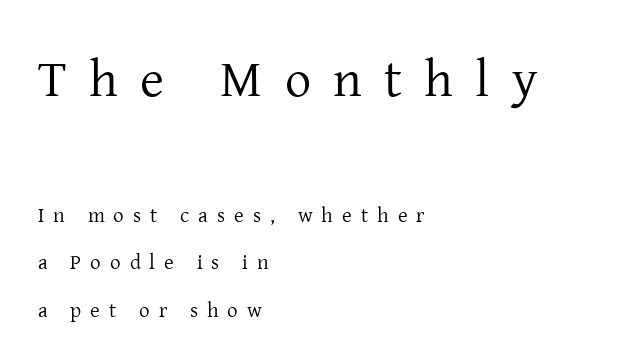
The image shows 52 px regular-weight serif type, upright; set left-aligned, loose line spacing (2.27x), unusually wide letter spacing (+0.43 em), not underlined; the first (top) block is 2.48x larger; low stroke contrast and a medium x-height.
